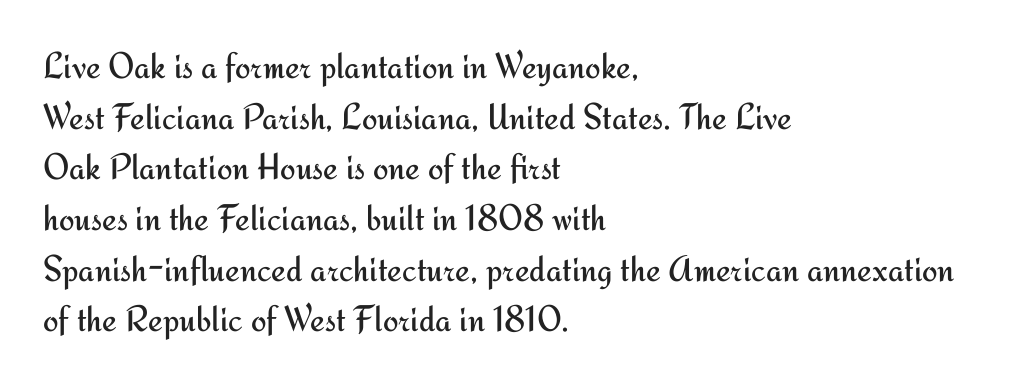
Weight class: somewhere from thin through regular. Vertical spacing — default. You could not count columns in this text — the font is proportionally spaced. Do the letters lean? They stand straight. Regarding serifs, this sample does without them. In CSS terms this would be text-align: left.
